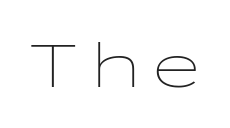
The image shows 68 px thin, wide type, upright, monospaced; set not underlined; low stroke contrast and a medium x-height.
